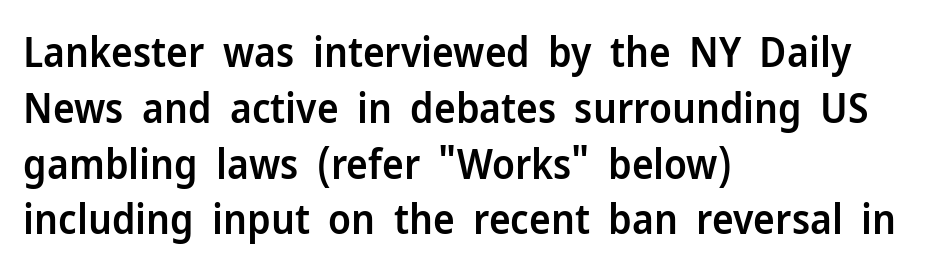
{"serif": "no", "italic": "no", "bold": "semi", "weight": "semibold", "width": "normal", "stroke_contrast": "low", "x_height": "medium", "monospaced": "no", "underline": "no", "align": "left", "line_spacing": "normal", "line_spacing_ratio": 1.36, "letter_spacing": "normal", "letter_spacing_em": 0.0, "glyph_px": 41}
